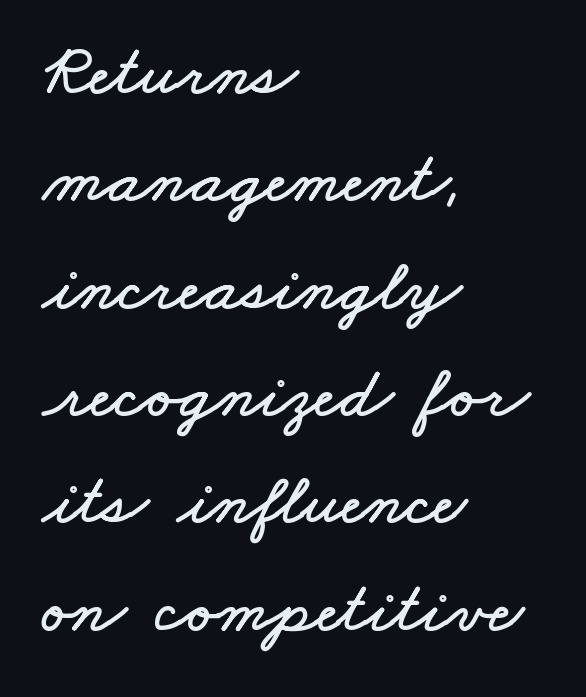
Q: Is the text underlined? A: No.
Q: How is the paragraph aligned? A: Left-aligned.
Q: Is the spacing between letters normal or unusually wide? A: Normal.
Q: Is the spacing between lines tight, normal or loose? A: Normal.
Q: Width (condensed, normal, or wide)? A: Wide.
Q: Stroke contrast? A: Low.
Q: x-height? A: Small.
Q: Monospaced? A: No.
